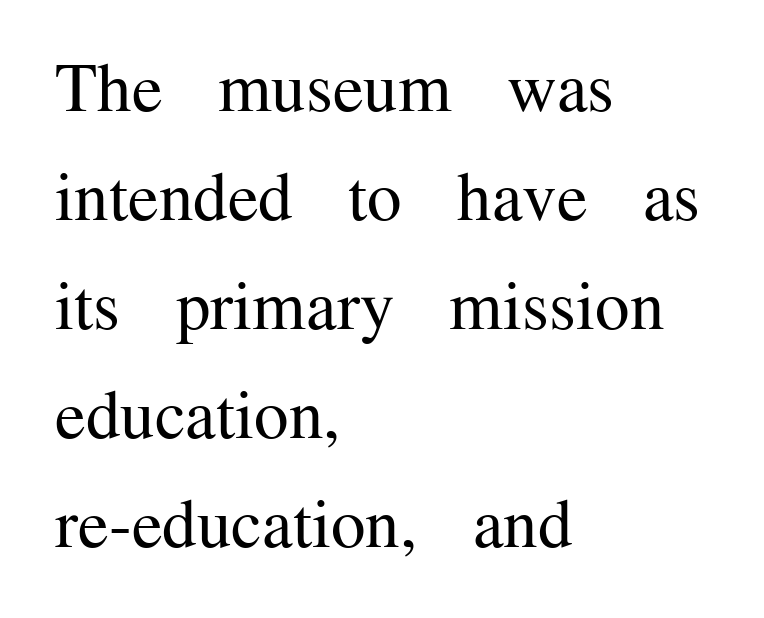
Q: Is the text bold? A: No.
Q: Is the text italic (slanted)? A: No, it is upright.
Q: Is the typeface a serif or a sans-serif typeface? A: Serif.
Q: Is the text underlined? A: No.
Q: How is the paragraph aligned? A: Left-aligned.
Q: Is the spacing between letters normal or unusually wide? A: Normal.
Q: Is the spacing between lines tight, normal or loose? A: Normal.
Q: Width (condensed, normal, or wide)? A: Normal.
Q: Stroke contrast? A: Medium.
Q: x-height? A: Medium.
Q: Monospaced? A: No.
